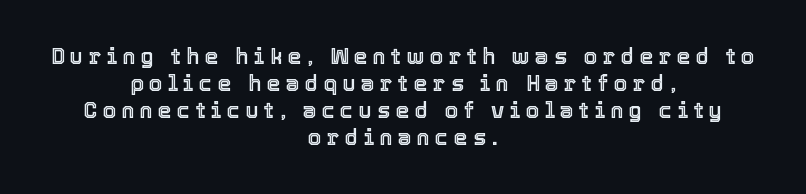
{"italic": "no", "underline": "no", "align": "center", "line_spacing_ratio": 1.22, "letter_spacing": "wide", "letter_spacing_em": 0.24, "glyph_px": 22}
